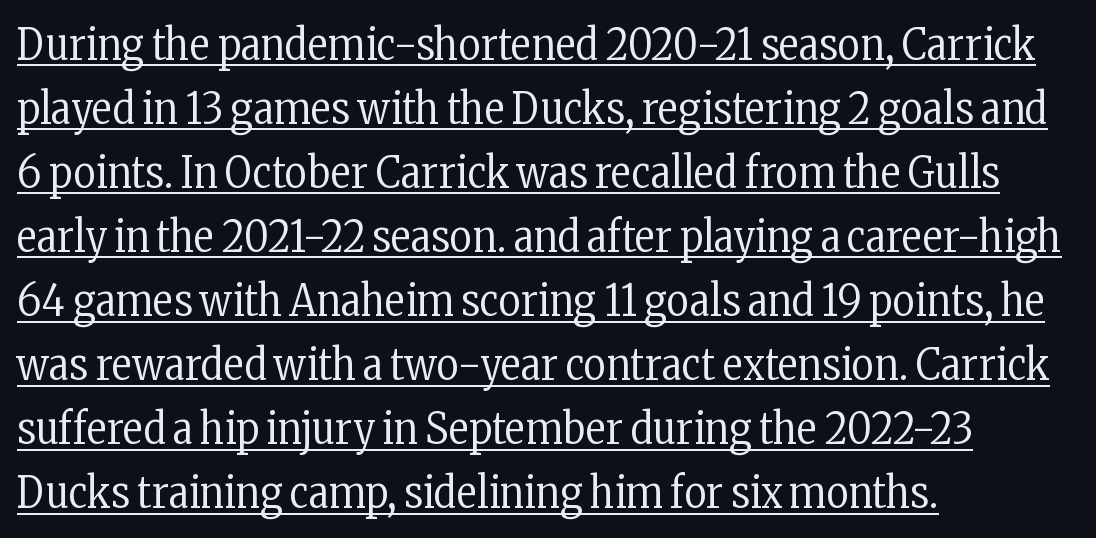
{"serif": "yes", "italic": "no", "bold": "no", "weight": "regular", "width": "condensed", "stroke_contrast": "low", "x_height": "medium", "monospaced": "no", "underline": "yes", "align": "left", "line_spacing": "normal", "line_spacing_ratio": 1.49, "letter_spacing": "normal", "letter_spacing_em": 0.0, "glyph_px": 43}
